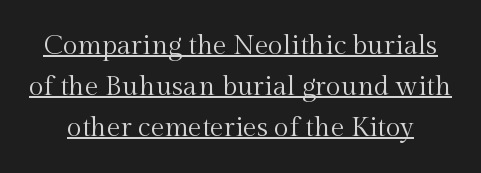
Line spacing here is normal. Quick note: not italic, upright. Weight: in the light-to-regular range. The letters sit at their default tracking, neither squeezed nor spread. Looks like someone drew a line under every word here.
